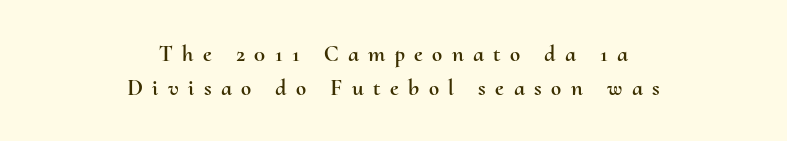
Q: Is the text italic (slanted)? A: No, it is upright.
Q: Is the text underlined? A: No.
Q: How is the paragraph aligned? A: Centered.
Q: Is the spacing between letters normal or unusually wide? A: Unusually wide.
Q: Is the spacing between lines tight, normal or loose? A: Normal.
